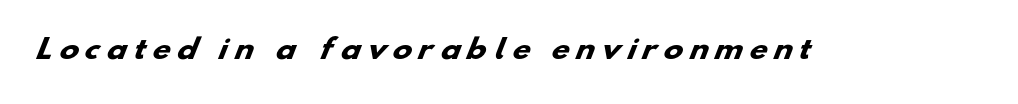
No word sits above an underline. Words appear elongated and porous because spacing is wide. The font is running at its bold setting.
